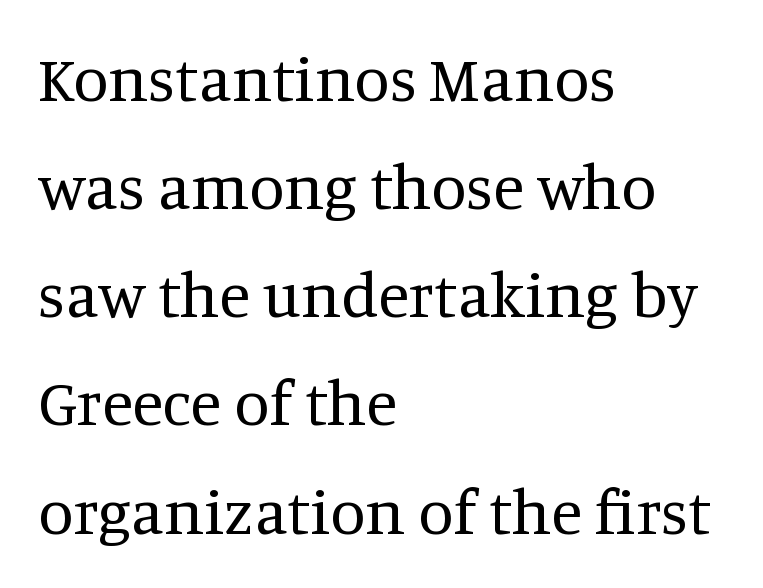
{"serif": "yes", "italic": "no", "bold": "no", "weight": "regular", "width": "normal", "stroke_contrast": "medium", "x_height": "large", "monospaced": "no", "underline": "no", "align": "left", "line_spacing": "normal", "line_spacing_ratio": 1.69, "letter_spacing": "normal", "letter_spacing_em": 0.0, "glyph_px": 64}
